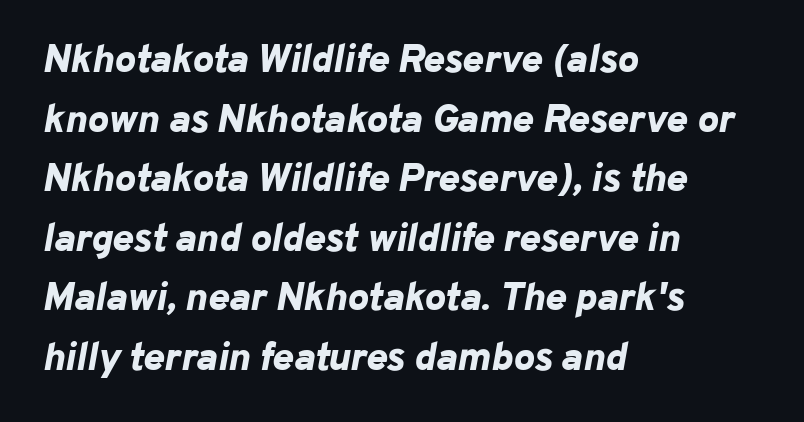
Q: Is the text bold? A: Yes.
Q: Is the text italic (slanted)? A: Yes, it leans right by about 10 degrees.
Q: Is the text underlined? A: No.
Q: How is the paragraph aligned? A: Left-aligned.
Q: Is the spacing between letters normal or unusually wide? A: Normal.
Q: Is the spacing between lines tight, normal or loose? A: Normal.
Q: Width (condensed, normal, or wide)? A: Normal.
Q: Stroke contrast? A: Low.
Q: x-height? A: Medium.
Q: Monospaced? A: No.
